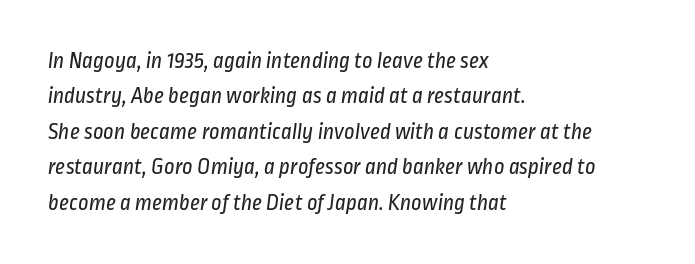
Q: Is the text bold? A: No.
Q: Is the text underlined? A: No.
Q: How is the paragraph aligned? A: Left-aligned.
Q: Is the spacing between letters normal or unusually wide? A: Normal.
Q: Is the spacing between lines tight, normal or loose? A: Normal.
